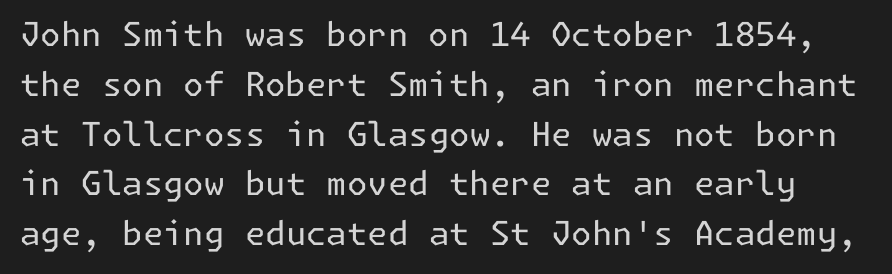
The face used here is rendered with its standard letterfit. Nothing sits at the stroke ends, so this counts as sans-serif. Line spacing here is normal. The glyphs are unaccompanied by any horizontal stroke below them. Every character sits straight up, as roman type does.
